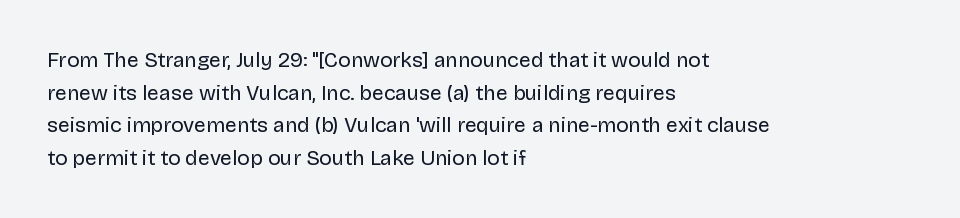
The axis of the letterforms is exactly vertical. Here the glyphs are tracked normally, forming tight word shapes. Descenders hang freely into open space. Line beginnings align vertically; line endings do not. The rows are spaced the way most documents space them.
